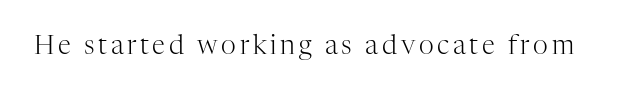
Q: Is the text bold? A: No.
Q: Is the text italic (slanted)? A: No, it is upright.
Q: Is the text underlined? A: No.
